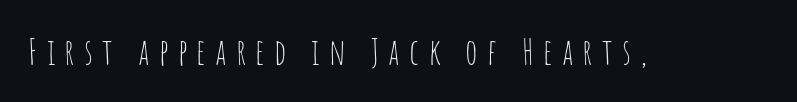
Honestly, the letter spacing is so wide it's the main thing you notice. The passage shown is typeset with a sans-serif family. The specimen reads as upright at a glance. This is not heavy type; no bold has been used.
